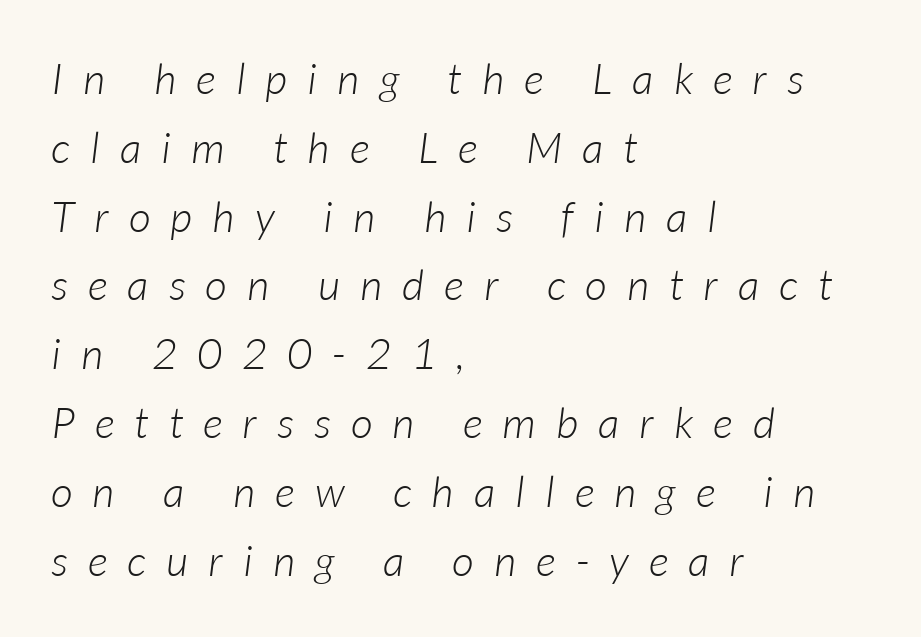
Decoration check: the copy has no underline. The passage is arranged the way most books set body copy — flush left. Compared with ordinary roman type, these characters are visibly tilted. The face looks like a standard text weight, possibly lighter.
